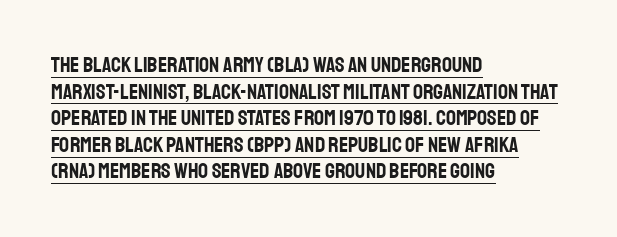
A roman cut, with each character standing at attention. This is underlined copy, the kind a proofreader might mark for attention. Each word holds together tightly as a unit, with standard inter-letter gaps. One-word summary of the alignment: left.
